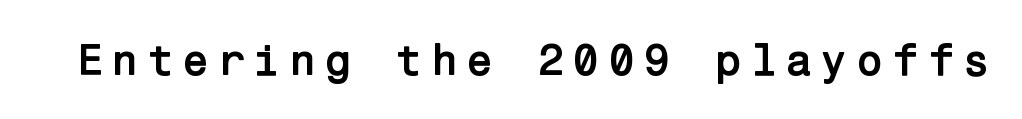
{"serif": "no", "italic": "no", "bold": "yes", "weight": "semibold", "width": "normal", "stroke_contrast": "low", "x_height": "medium", "underline": "no", "glyph_px": 45}
